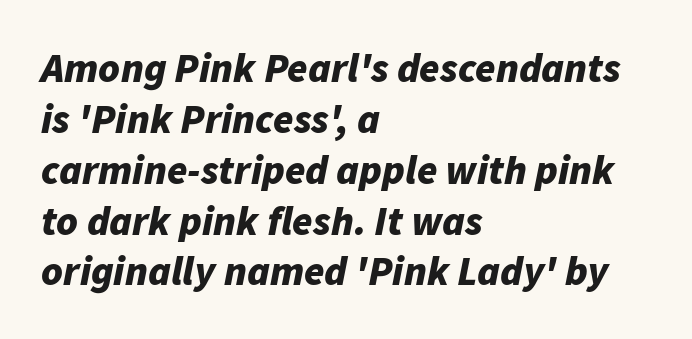
Q: Is the text bold? A: Yes.
Q: Is the text italic (slanted)? A: Yes, it leans right by about 11 degrees.
Q: Is the text underlined? A: No.
Q: How is the paragraph aligned? A: Left-aligned.
Q: Is the spacing between letters normal or unusually wide? A: Normal.
Q: Width (condensed, normal, or wide)? A: Normal.
Q: Stroke contrast? A: Low.
Q: x-height? A: Medium.
Q: Monospaced? A: No.
